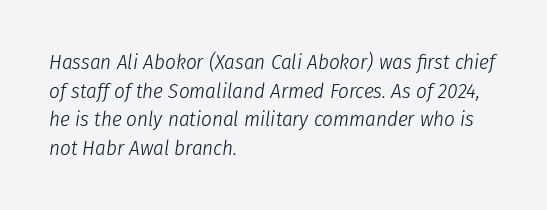
{"italic": "yes", "lean": "right", "slant_degrees": 8, "bold": "no", "underline": "no", "align": "left", "line_spacing": "normal", "line_spacing_ratio": 1.36, "letter_spacing": "normal", "letter_spacing_em": 0.0, "glyph_px": 21}
